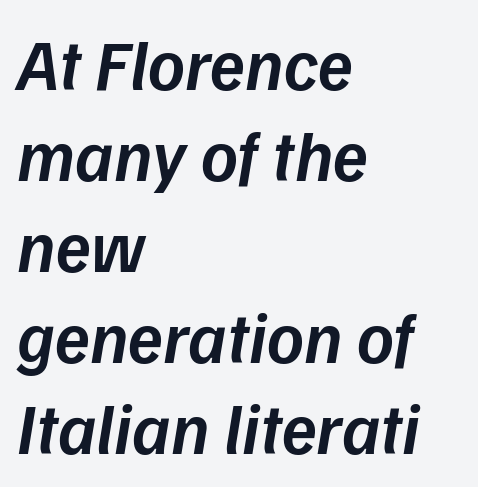
This sample uses an oblique cut, with every glyph tilted off the vertical. One-word summary of the alignment: left. Varying glyph widths throughout — classic text-font behaviour. As a designer I'd log this as weight 600, semibold. Horizontal bands of white between lines are of average thickness. Has an underline been added? It has not.
